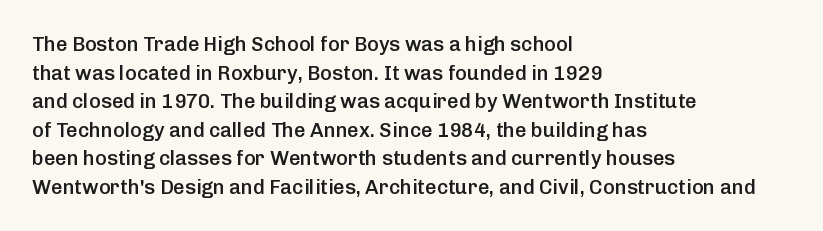
The image shows 20 px text type, upright; set left-aligned, normal line spacing (1.43x), normal letter spacing, not underlined.
